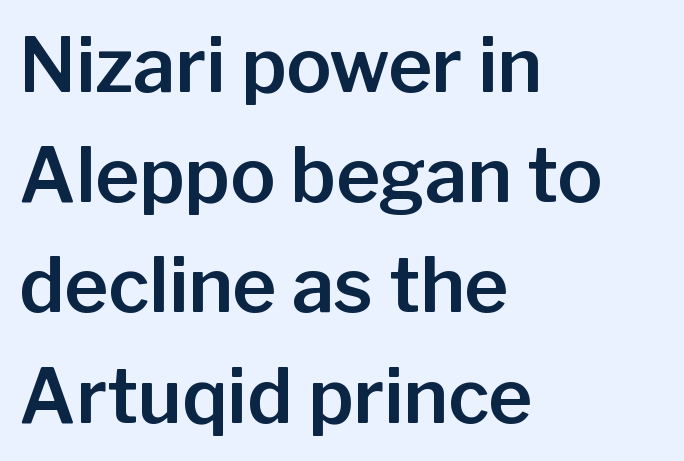
The image shows 75 px sans-serif type, upright; set left-aligned, normal line spacing (1.47x), normal letter spacing, not underlined; low stroke contrast and a medium x-height.
